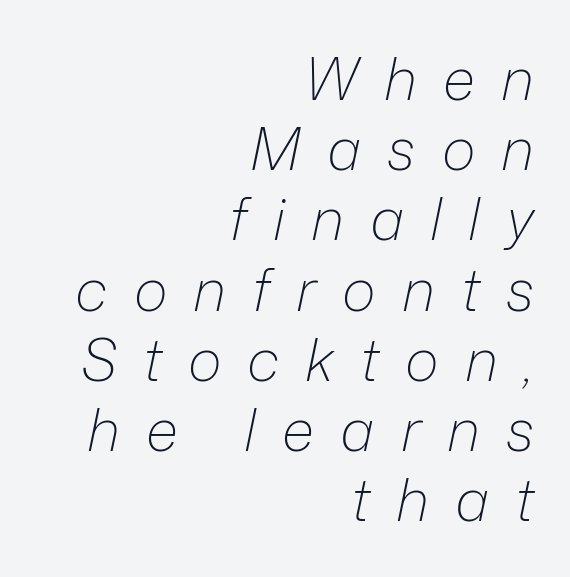
{"italic": "yes", "lean": "right", "slant_degrees": 12, "bold": "no", "weight": "light", "width": "normal", "stroke_contrast": "low", "x_height": "medium", "monospaced": "no", "underline": "no", "align": "right", "line_spacing_ratio": 1.21, "letter_spacing": "wide", "letter_spacing_em": 0.45, "glyph_px": 58}
